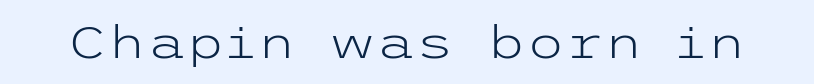
The image shows 45 px light, wide sans-serif type, upright; set normal letter spacing, not underlined; low stroke contrast and a medium x-height.
